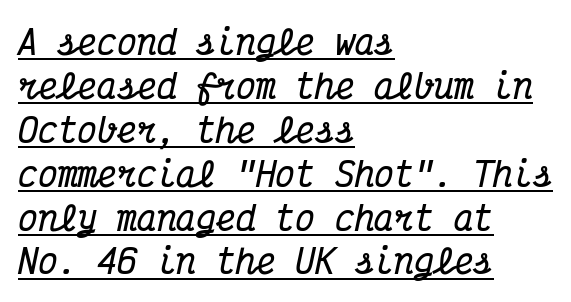
Q: Is the text bold? A: Yes.
Q: Is the text italic (slanted)? A: Yes, it leans right by about 12 degrees.
Q: Is the typeface a serif or a sans-serif typeface? A: Serif.
Q: Is the text underlined? A: Yes.
Q: How is the paragraph aligned? A: Left-aligned.
Q: Is the spacing between letters normal or unusually wide? A: Normal.
Q: Is the spacing between lines tight, normal or loose? A: Normal.
Q: Width (condensed, normal, or wide)? A: Condensed.
Q: Stroke contrast? A: Medium.
Q: x-height? A: Medium.
Q: Monospaced? A: Yes.
